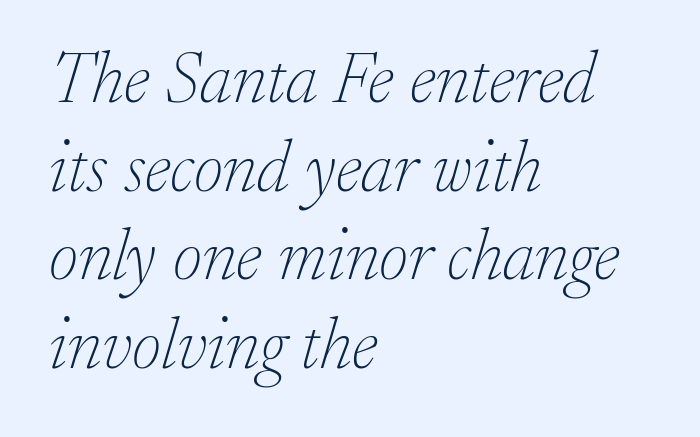
{"serif": "yes", "italic": "yes", "lean": "right", "slant_degrees": 17, "bold": "no", "weight": "thin", "width": "normal", "stroke_contrast": "low", "x_height": "small", "monospaced": "no", "underline": "no", "align": "left", "line_spacing_ratio": 1.23, "letter_spacing": "normal", "letter_spacing_em": 0.0, "glyph_px": 72}
